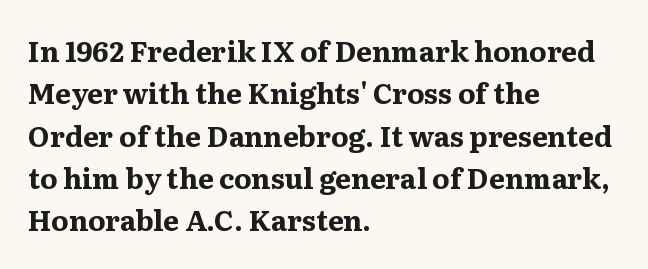
Q: Is the text bold? A: Yes.
Q: Is the text italic (slanted)? A: No, it is upright.
Q: Is the typeface a serif or a sans-serif typeface? A: Serif.
Q: Is the text underlined? A: No.
Q: How is the paragraph aligned? A: Left-aligned.
Q: Is the spacing between letters normal or unusually wide? A: Normal.
Q: Is the spacing between lines tight, normal or loose? A: Normal.
Q: Width (condensed, normal, or wide)? A: Normal.
Q: Stroke contrast? A: Medium.
Q: x-height? A: Medium.
Q: Monospaced? A: No.
